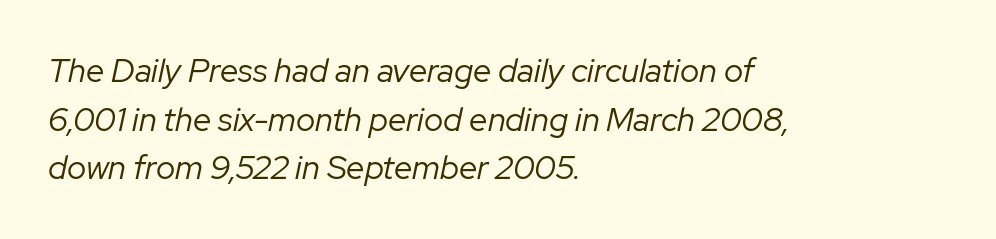
The image shows 33 px regular-weight type, italic (leaning right); set left-aligned, normal line spacing (1.47x), normal letter spacing, not underlined; low stroke contrast and a medium x-height.
